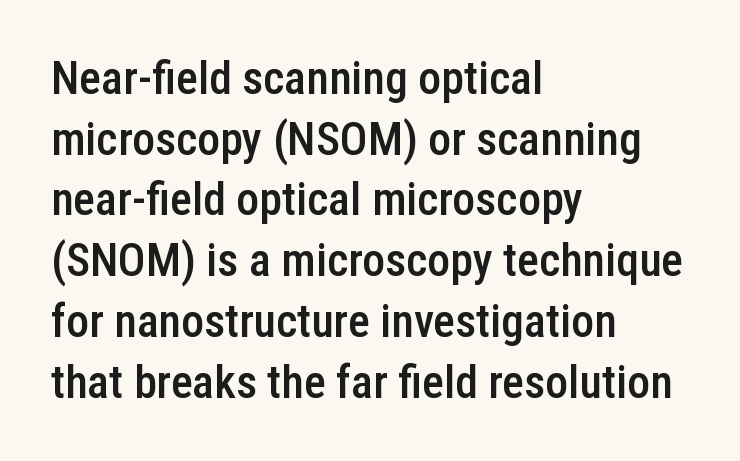
{"serif": "no", "italic": "no", "bold": "semi", "weight": "semibold", "width": "condensed", "stroke_contrast": "low", "x_height": "medium", "monospaced": "no", "underline": "no", "align": "left", "line_spacing": "normal", "line_spacing_ratio": 1.32, "letter_spacing": "normal", "letter_spacing_em": 0.0, "glyph_px": 46}
